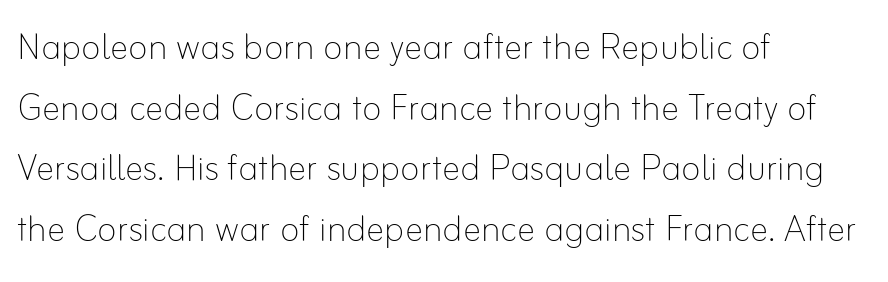
{"italic": "no", "bold": "no", "weight": "thin", "width": "normal", "stroke_contrast": "low", "x_height": "small", "monospaced": "no", "underline": "no", "align": "left", "line_spacing": "normal", "line_spacing_ratio": 1.32, "letter_spacing": "normal", "letter_spacing_em": 0.0, "glyph_px": 46}
